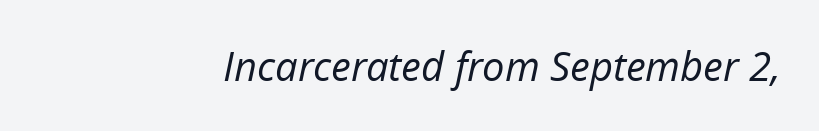
Q: Is the text bold? A: No.
Q: Is the text italic (slanted)? A: Yes, it leans right by about 12 degrees.
Q: Is the text underlined? A: No.
Q: Is the spacing between letters normal or unusually wide? A: Normal.
Q: Width (condensed, normal, or wide)? A: Normal.
Q: Stroke contrast? A: Low.
Q: x-height? A: Medium.
Q: Monospaced? A: No.
